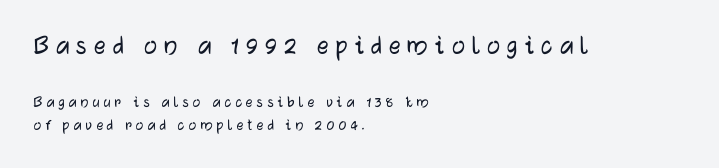
The image shows 29 px sans-serif type, upright; set left-aligned, normal line spacing (1.32x), unusually wide letter spacing (+0.24 em), not underlined; the first (top) block is 1.71x larger; low stroke contrast and a medium x-height.
